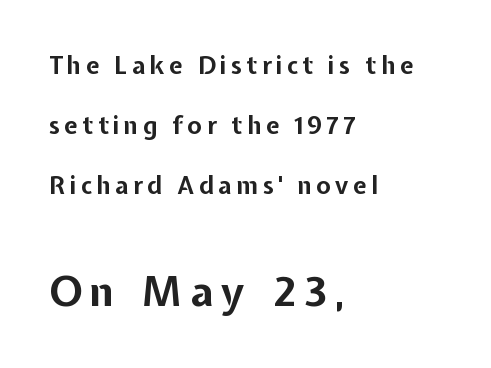
Nothing sits at the stroke ends, so this counts as sans-serif. This layout puts the modest block above and the oversized block below. Widely set lines give the paragraph a tall, airy silhouette. Heavy-handed strokes throughout: this text is bold. A classic flush-left, rag-right setting is used for this passage.
